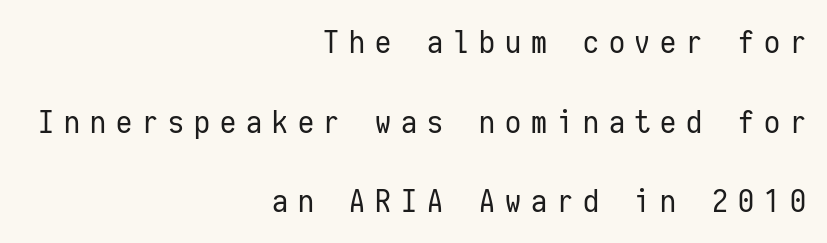
The image shows 32 px regular-weight, condensed sans-serif type, upright, monospaced; set right-aligned, loose line spacing (2.49x), unusually wide letter spacing (+0.31 em), not underlined; low stroke contrast and a medium x-height.
